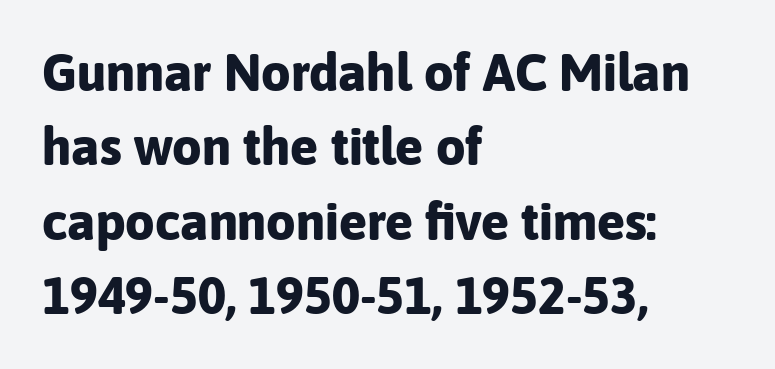
{"serif": "no", "italic": "no", "bold": "yes", "weight": "bold", "width": "normal", "stroke_contrast": "low", "x_height": "medium", "monospaced": "no", "underline": "no", "align": "left", "line_spacing": "normal", "line_spacing_ratio": 1.43, "letter_spacing": "normal", "letter_spacing_em": 0.0, "glyph_px": 52}
